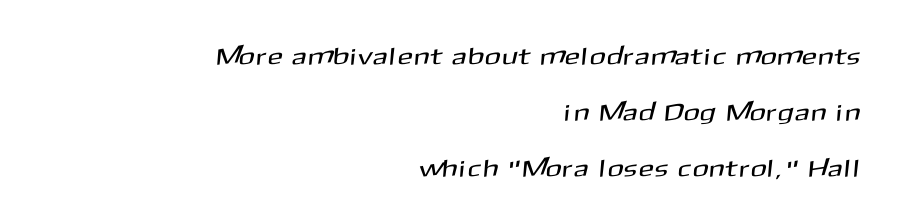
{"underline": "no", "align": "right", "line_spacing": "loose", "line_spacing_ratio": 2.34, "glyph_px": 24}
